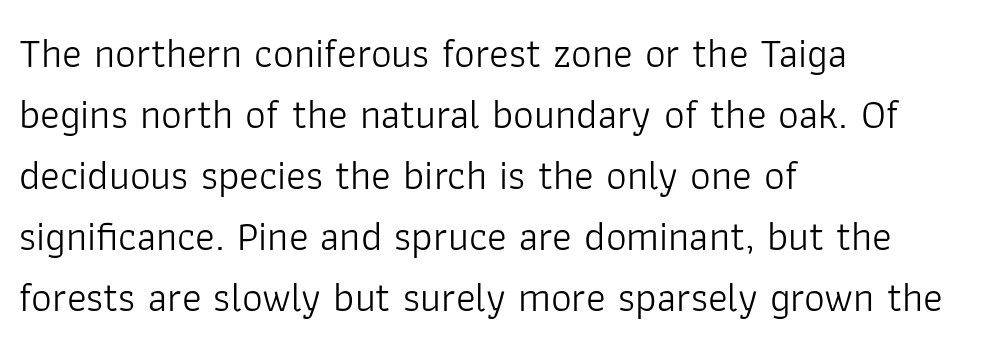
Q: Is the text bold? A: No.
Q: Is the text italic (slanted)? A: No, it is upright.
Q: Is the typeface a serif or a sans-serif typeface? A: Sans-serif.
Q: Is the text underlined? A: No.
Q: How is the paragraph aligned? A: Left-aligned.
Q: Is the spacing between letters normal or unusually wide? A: Normal.
Q: Is the spacing between lines tight, normal or loose? A: Normal.
Q: Width (condensed, normal, or wide)? A: Normal.
Q: Stroke contrast? A: Low.
Q: x-height? A: Medium.
Q: Monospaced? A: No.
